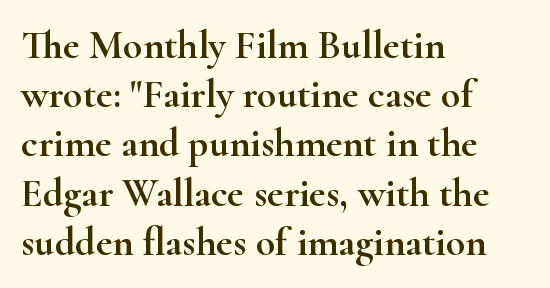
Q: Is the text italic (slanted)? A: No, it is upright.
Q: Is the typeface a serif or a sans-serif typeface? A: Serif.
Q: Is the text underlined? A: No.
Q: How is the paragraph aligned? A: Left-aligned.
Q: Is the spacing between letters normal or unusually wide? A: Normal.
Q: Width (condensed, normal, or wide)? A: Wide.
Q: Stroke contrast? A: High.
Q: x-height? A: Small.
Q: Monospaced? A: No.
